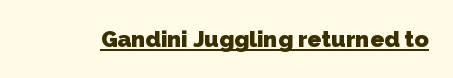
Q: Is the text bold? A: Yes.
Q: Is the text underlined? A: Yes.
Q: Is the spacing between letters normal or unusually wide? A: Normal.
